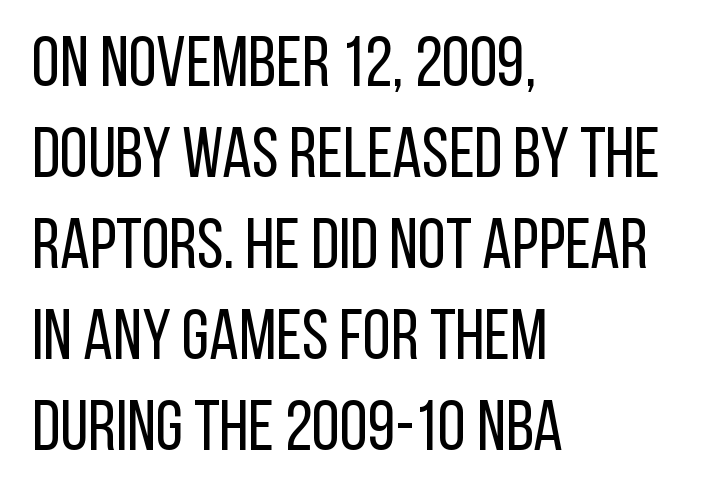
{"serif": "no", "italic": "no", "bold": "no", "weight": "regular", "width": "condensed", "stroke_contrast": "low", "x_height": "large", "monospaced": "no", "underline": "no", "align": "left", "line_spacing": "normal", "line_spacing_ratio": 1.28, "letter_spacing": "normal", "letter_spacing_em": 0.0, "glyph_px": 71}
